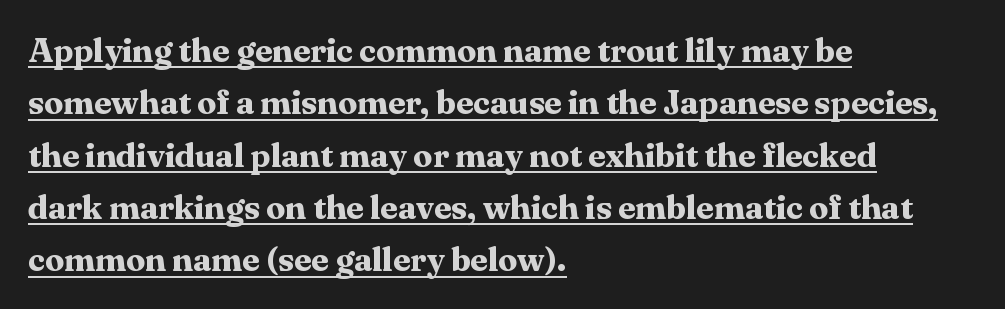
{"serif": "yes", "italic": "no", "bold": "yes", "weight": "bold", "width": "normal", "stroke_contrast": "medium", "x_height": "medium", "monospaced": "no", "underline": "yes", "align": "left", "line_spacing": "normal", "line_spacing_ratio": 1.54, "letter_spacing": "normal", "letter_spacing_em": 0.0, "glyph_px": 34}
